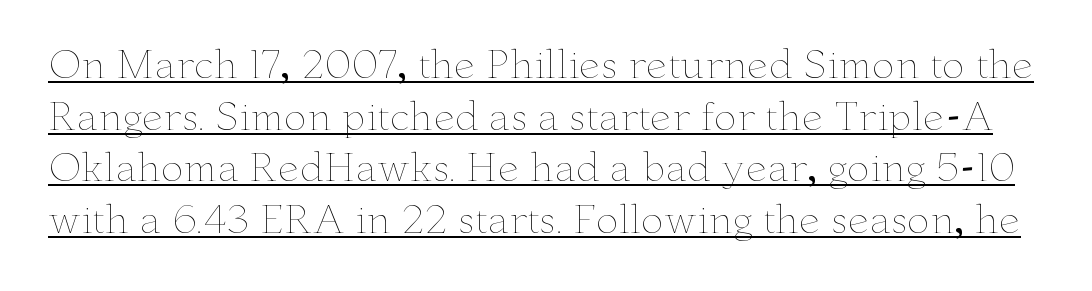
The image shows 38 px thin, wide type, upright; set normal line spacing (1.36x), normal letter spacing, underlined; low stroke contrast and a small x-height.
